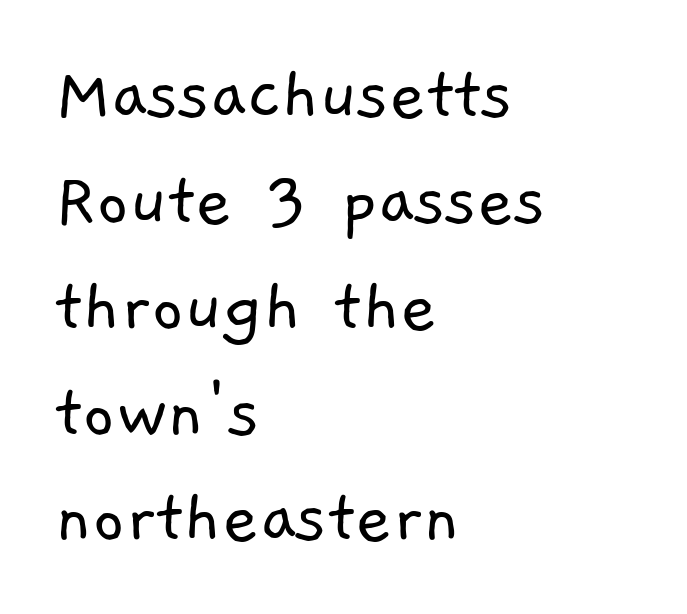
The rendering keeps characters at their native spacing. Beneath every word, the page is bare. Character widths vary here, with narrow letters taking less room than wide ones. Check where the strokes stop: nothing finishes them off — pure sans. Horizontal alignment here is leftward, the default for most running prose. Normally led — the rows are evenly, conventionally spaced.
